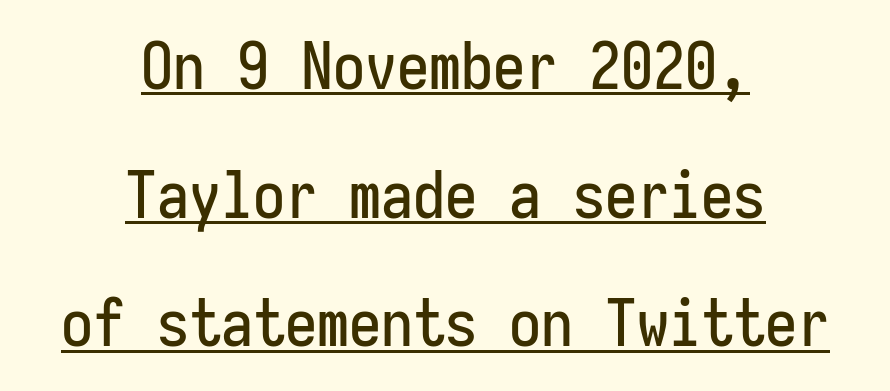
Q: Is the text italic (slanted)? A: No, it is upright.
Q: Is the typeface a serif or a sans-serif typeface? A: Sans-serif.
Q: Is the text underlined? A: Yes.
Q: How is the paragraph aligned? A: Centered.
Q: Is the spacing between letters normal or unusually wide? A: Normal.
Q: Is the spacing between lines tight, normal or loose? A: Loose.
Q: Width (condensed, normal, or wide)? A: Condensed.
Q: Stroke contrast? A: Low.
Q: x-height? A: Medium.
Q: Monospaced? A: Yes.
